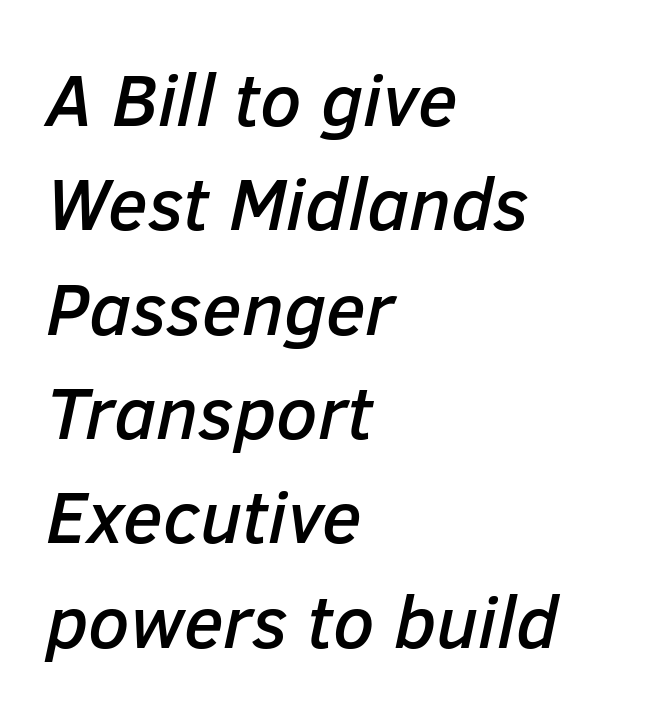
Each letter keeps its own natural width here, so spacing adapts to shape. Each row of text sits above clean, open space. Does the leading feel generous? No, just average. Each line starts at the same left margin while the right side varies.
